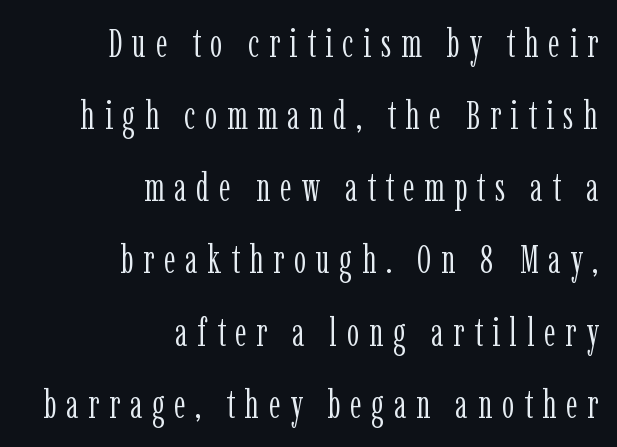
The image shows 39 px light, condensed serif type, upright; set right-aligned, line spacing 1.85x, unusually wide letter spacing (+0.25 em), not underlined; low stroke contrast and a medium x-height.
